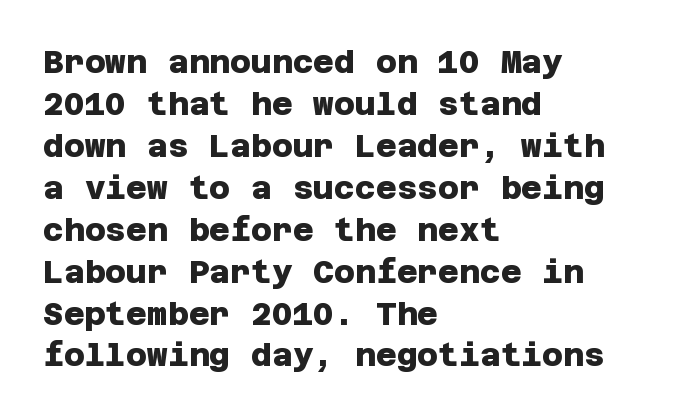
Q: Is the text bold? A: Yes.
Q: Is the typeface a serif or a sans-serif typeface? A: Sans-serif.
Q: Is the text underlined? A: No.
Q: How is the paragraph aligned? A: Left-aligned.
Q: Is the spacing between letters normal or unusually wide? A: Normal.
Q: Is the spacing between lines tight, normal or loose? A: Normal.
Q: Width (condensed, normal, or wide)? A: Normal.
Q: Stroke contrast? A: Low.
Q: x-height? A: Large.
